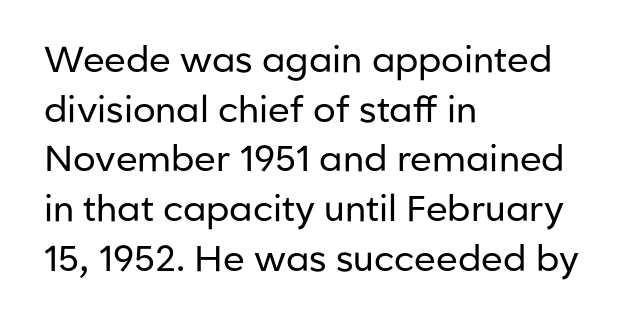
Looks like regular typesetting: each glyph gets only the width it needs. Spacing between characters is what you'd get straight out of the box. Notice how the passage keeps a crisp vertical edge on the left only. Stroke mass is kept to a normal reading level or below. If you measured baseline to baseline, you'd find a middling distance.
